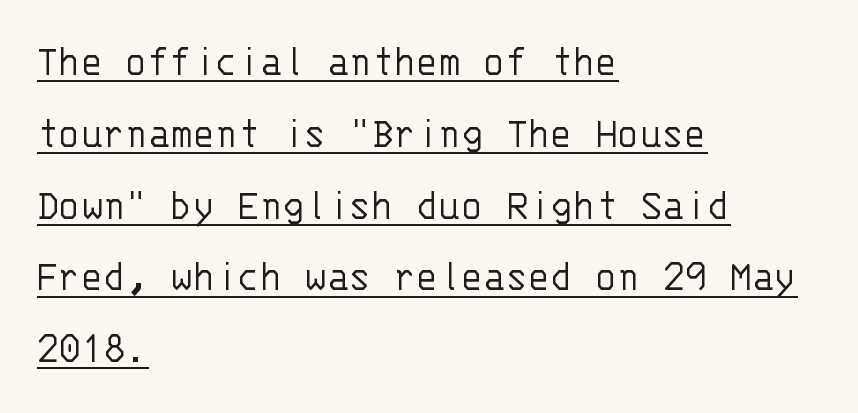
Q: Is the text bold? A: No.
Q: Is the text italic (slanted)? A: No, it is upright.
Q: Is the typeface a serif or a sans-serif typeface? A: Sans-serif.
Q: Is the text underlined? A: Yes.
Q: How is the paragraph aligned? A: Left-aligned.
Q: Is the spacing between letters normal or unusually wide? A: Normal.
Q: Is the spacing between lines tight, normal or loose? A: Normal.
Q: Width (condensed, normal, or wide)? A: Normal.
Q: Stroke contrast? A: Low.
Q: x-height? A: Large.
Q: Monospaced? A: Yes.
